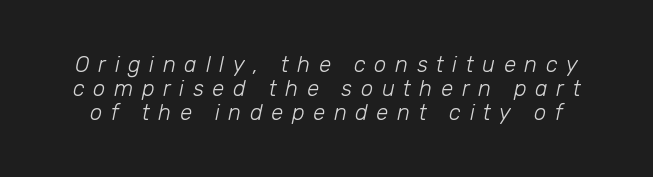
The image shows 22 px text type, italic (leaning right); set tight line spacing (1.08x), unusually wide letter spacing (+0.39 em), not underlined.
